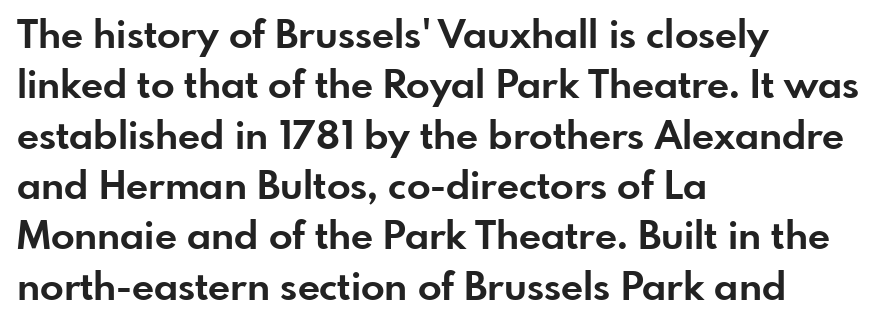
Q: Is the text bold? A: Yes.
Q: Is the text italic (slanted)? A: No, it is upright.
Q: Is the typeface a serif or a sans-serif typeface? A: Sans-serif.
Q: Is the text underlined? A: No.
Q: How is the paragraph aligned? A: Left-aligned.
Q: Is the spacing between letters normal or unusually wide? A: Normal.
Q: Is the spacing between lines tight, normal or loose? A: Normal.
Q: Width (condensed, normal, or wide)? A: Normal.
Q: Stroke contrast? A: Low.
Q: x-height? A: Small.
Q: Monospaced? A: No.
